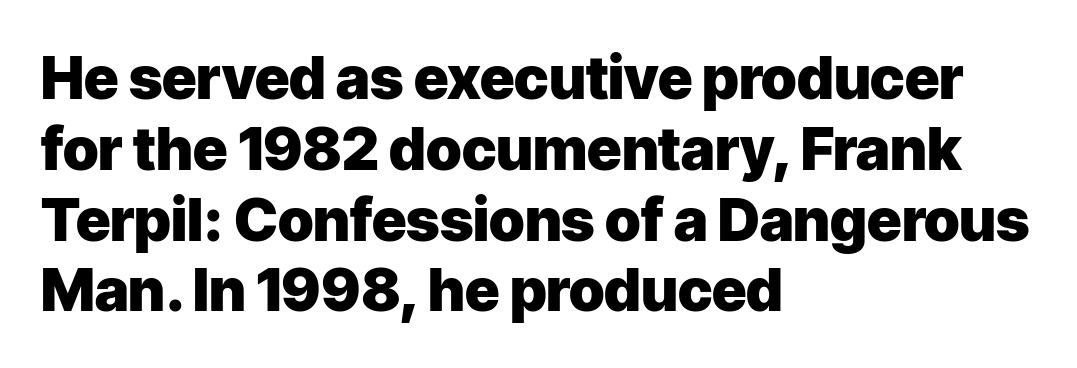
Letters rest on an invisible, unmarked baseline. Compared with a centered layout, this one pins lines to the left instead. In terms of weight, the rendering is a true, heavy bold. Is there any slant? The stems are plumb. Students, note that the glyphs here touch the page at normal intervals.
